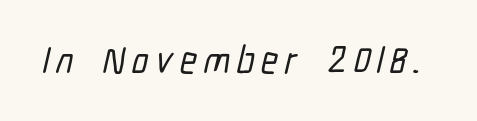
Q: Is the typeface a serif or a sans-serif typeface? A: Sans-serif.
Q: Is the text underlined? A: No.
Q: Width (condensed, normal, or wide)? A: Condensed.
Q: Stroke contrast? A: Low.
Q: x-height? A: Medium.
Q: Monospaced? A: No.
